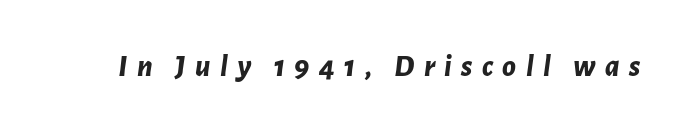
Each letter keeps its own natural width here, so spacing adapts to shape. The letters are spread apart with noticeably loose tracking. Notice how thick the strokes are: this is what a full bold looks like. Is the type slanted? Yes — the strokes lean at a clear angle. Bare-footed words on every line.
